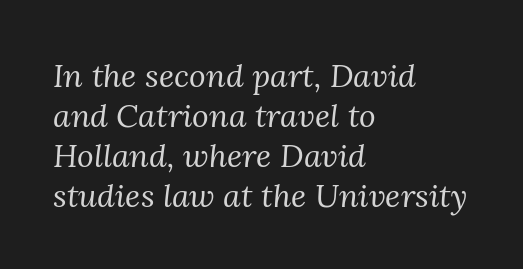
Q: Is the text bold? A: No.
Q: Is the text italic (slanted)? A: Yes, it leans right by about 3 degrees.
Q: Is the typeface a serif or a sans-serif typeface? A: Serif.
Q: Is the text underlined? A: No.
Q: How is the paragraph aligned? A: Left-aligned.
Q: Is the spacing between letters normal or unusually wide? A: Normal.
Q: Is the spacing between lines tight, normal or loose? A: Normal.
Q: Width (condensed, normal, or wide)? A: Normal.
Q: Stroke contrast? A: Medium.
Q: x-height? A: Medium.
Q: Monospaced? A: No.
